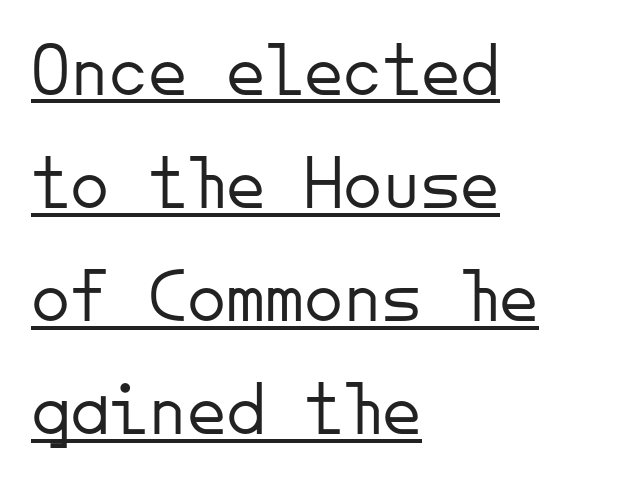
Q: Is the text bold? A: No.
Q: Is the text italic (slanted)? A: No, it is upright.
Q: Is the typeface a serif or a sans-serif typeface? A: Sans-serif.
Q: Is the text underlined? A: Yes.
Q: How is the paragraph aligned? A: Left-aligned.
Q: Is the spacing between letters normal or unusually wide? A: Normal.
Q: Is the spacing between lines tight, normal or loose? A: Normal.
Q: Width (condensed, normal, or wide)? A: Normal.
Q: Stroke contrast? A: Low.
Q: x-height? A: Small.
Q: Monospaced? A: Yes.
